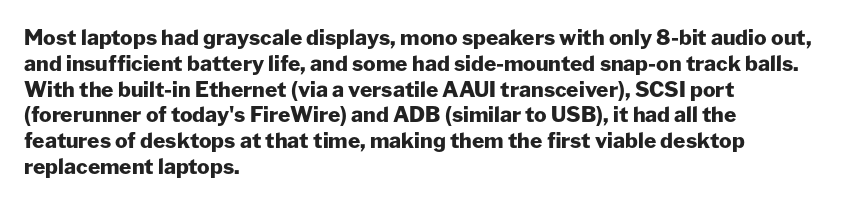
Q: Is the text bold? A: Yes.
Q: Is the text italic (slanted)? A: No, it is upright.
Q: Is the text underlined? A: No.
Q: How is the paragraph aligned? A: Left-aligned.
Q: Is the spacing between letters normal or unusually wide? A: Normal.
